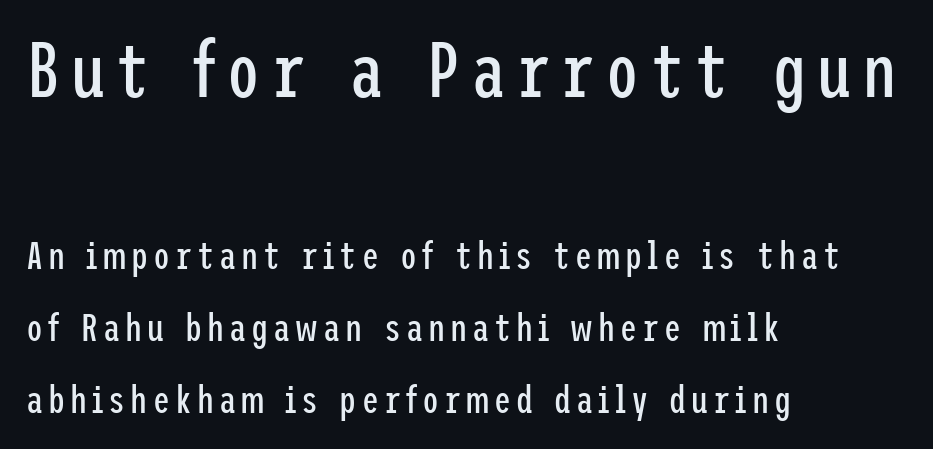
{"serif": "no", "italic": "no", "bold": "no", "weight": "regular", "width": "condensed", "stroke_contrast": "low", "x_height": "medium", "underline": "no", "align": "left", "line_spacing": "loose", "line_spacing_ratio": 1.9, "larger_block": "first", "size_ratio": 2.03, "glyph_px": 77}
